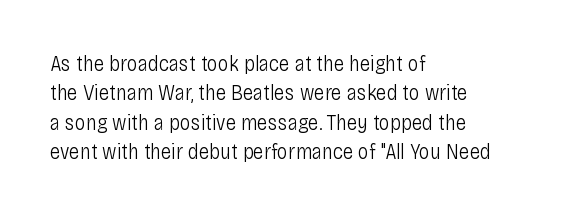
The image shows 22 px text type, upright; set left-aligned, normal line spacing (1.34x), normal letter spacing, not underlined.
